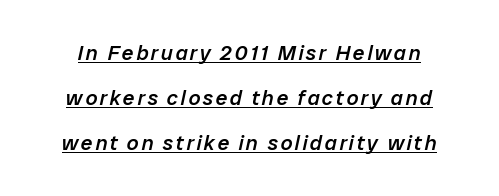
{"italic": "yes", "lean": "right", "slant_degrees": 12, "bold": "semi", "underline": "yes", "line_spacing": "loose", "line_spacing_ratio": 2.14, "glyph_px": 21}
